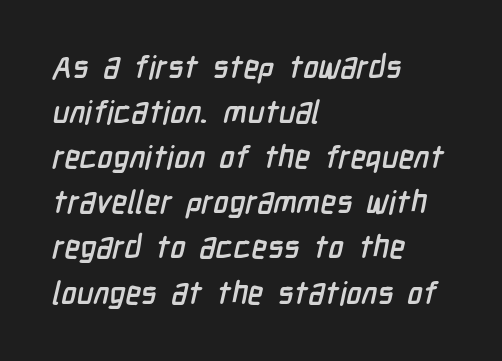
Q: Is the typeface a serif or a sans-serif typeface? A: Sans-serif.
Q: Is the text underlined? A: No.
Q: How is the paragraph aligned? A: Left-aligned.
Q: Is the spacing between letters normal or unusually wide? A: Normal.
Q: Is the spacing between lines tight, normal or loose? A: Normal.
Q: Width (condensed, normal, or wide)? A: Condensed.
Q: Stroke contrast? A: Low.
Q: x-height? A: Medium.
Q: Monospaced? A: No.
